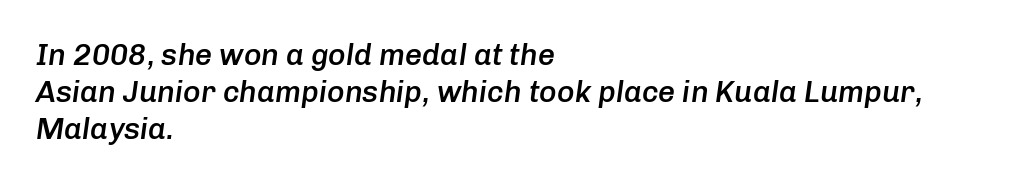
Q: Is the text bold? A: Semi-bold.
Q: Is the text italic (slanted)? A: Yes, it leans right by about 8 degrees.
Q: Is the text underlined? A: No.
Q: How is the paragraph aligned? A: Left-aligned.
Q: Is the spacing between letters normal or unusually wide? A: Normal.
Q: Width (condensed, normal, or wide)? A: Normal.
Q: Stroke contrast? A: Low.
Q: x-height? A: Medium.
Q: Monospaced? A: No.
